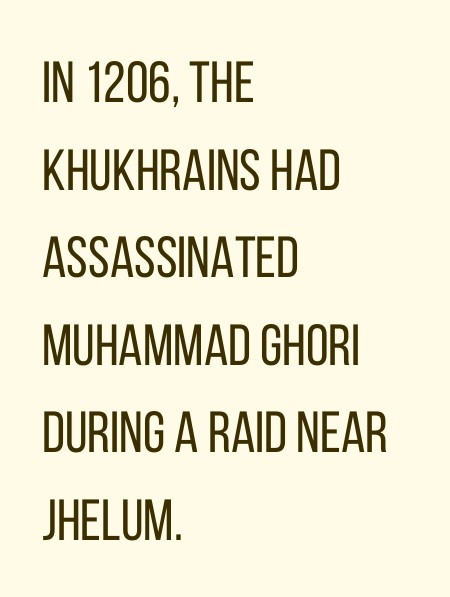
Q: Is the text bold? A: No.
Q: Is the text italic (slanted)? A: No, it is upright.
Q: Is the typeface a serif or a sans-serif typeface? A: Sans-serif.
Q: Is the text underlined? A: No.
Q: How is the paragraph aligned? A: Left-aligned.
Q: Is the spacing between letters normal or unusually wide? A: Normal.
Q: Is the spacing between lines tight, normal or loose? A: Normal.
Q: Width (condensed, normal, or wide)? A: Condensed.
Q: Stroke contrast? A: Low.
Q: x-height? A: Large.
Q: Monospaced? A: No.
